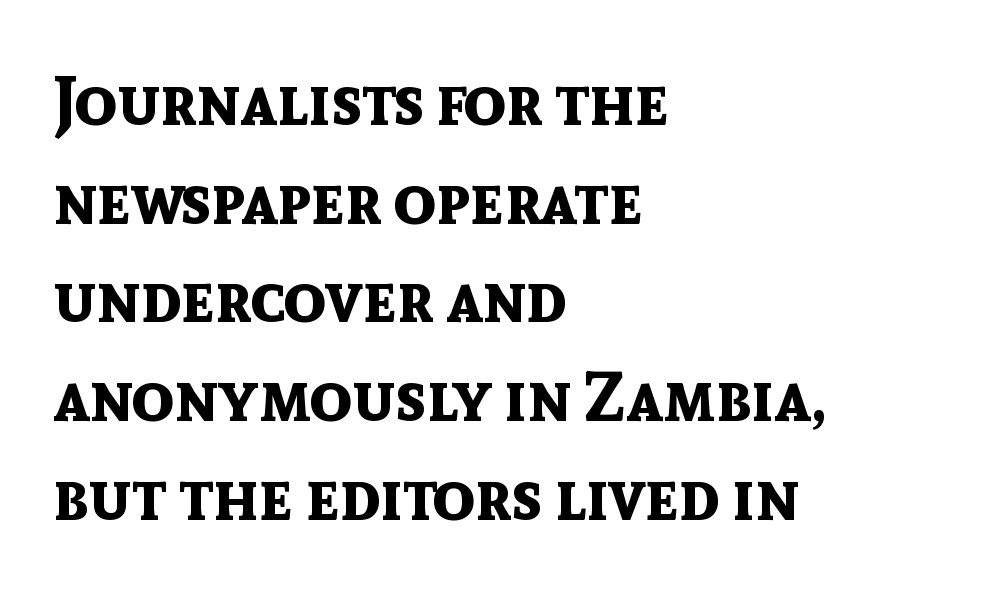
Look at the stroke-to-counter ratio: heavy, a bold. In CSS terms this would be text-align: left. Spacing between characters is what you'd get straight out of the box. Descenders are the only things crossing below the line. What's the leading like? Ordinary, nothing unusual.
